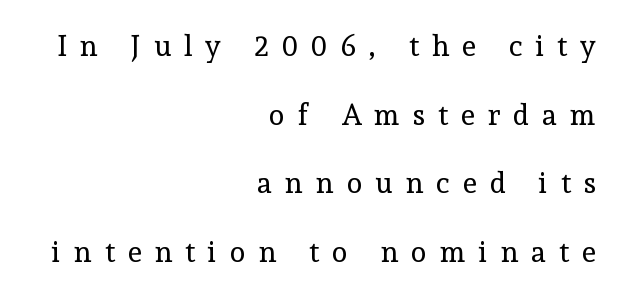
The specimen reads as upright at a glance. Observe the serifs anchoring each vertical stroke in this sample. All the whitespace from short lines collects on the left. A great deal of white space separates one row of letters from the next. Rule under the text: the space is simply empty. Compared with typical body copy, the letter spacing here is much looser.
